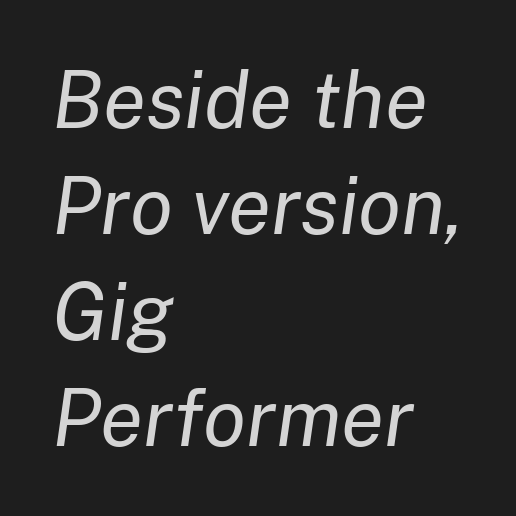
The image shows 79 px regular-weight type, italic (leaning right); set left-aligned, normal line spacing (1.34x), normal letter spacing, not underlined; low stroke contrast and a medium x-height.
